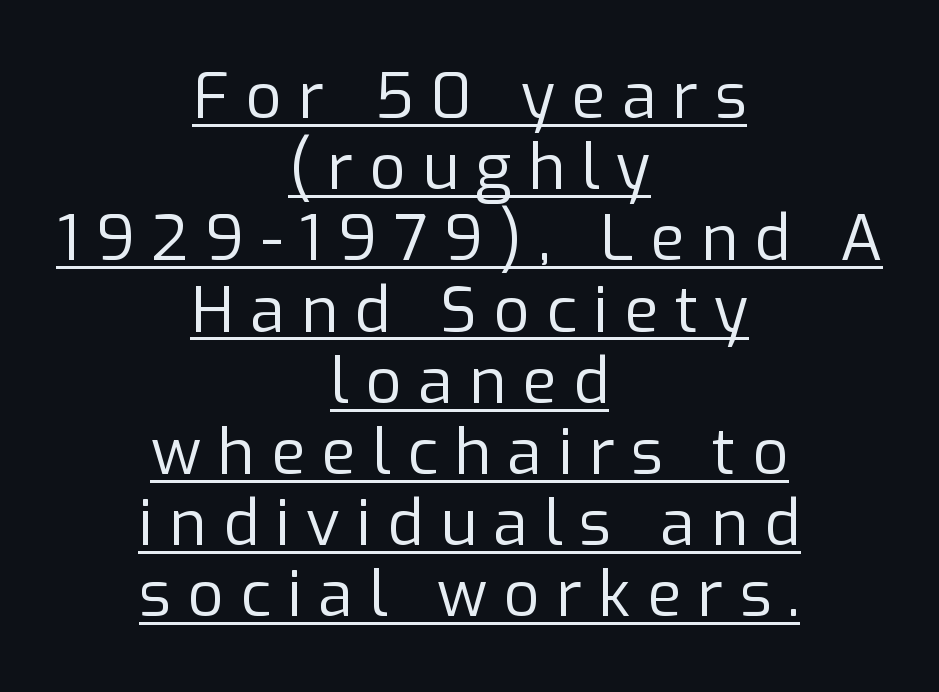
Q: Is the text bold? A: No.
Q: Is the text italic (slanted)? A: No, it is upright.
Q: Is the typeface a serif or a sans-serif typeface? A: Sans-serif.
Q: Is the text underlined? A: Yes.
Q: How is the paragraph aligned? A: Centered.
Q: Is the spacing between letters normal or unusually wide? A: Unusually wide.
Q: Is the spacing between lines tight, normal or loose? A: Tight.
Q: Width (condensed, normal, or wide)? A: Normal.
Q: Stroke contrast? A: Low.
Q: x-height? A: Medium.
Q: Monospaced? A: No.
